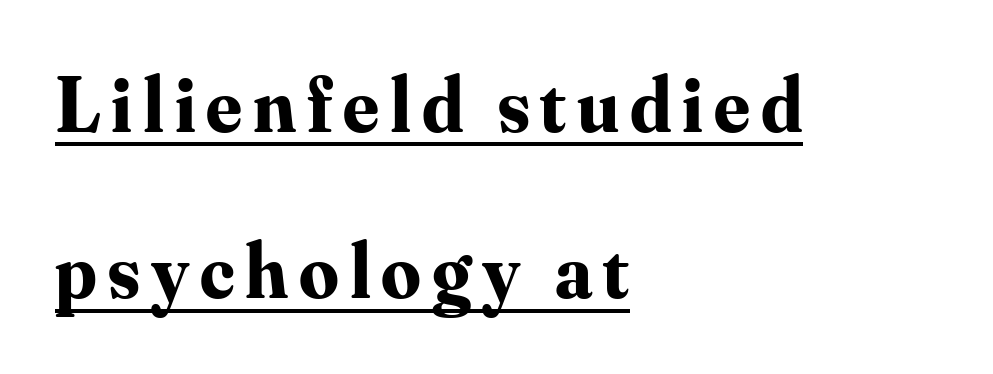
The setting favours the left margin, as ordinary paragraphs usually do. The characters display serif detailing at their extremities. Weight check: bold — yes, fully. Has an underline been added? It has. The axis of the letterforms is exactly vertical.
